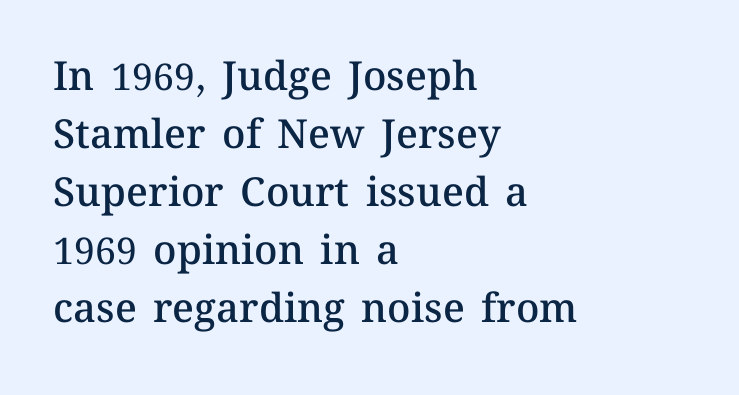
Whoever set this chose a conventional vertical rhythm. The setting favours the left margin, as ordinary paragraphs usually do. Looks like regular typesetting: each glyph gets only the width it needs. The typesetting leans somewhat heavy: a semibold. Anything drawn beneath the words? Only blank space.
